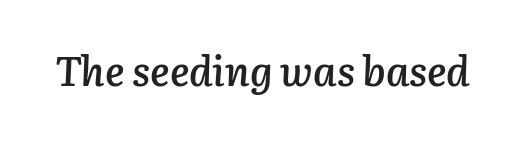
Weight: semibold (demi). No word sits above an underline. The tracking reads as untouched default to a designer's eye. In terms of posture, this sample is oblique. Looks like regular typesetting: each glyph gets only the width it needs.
